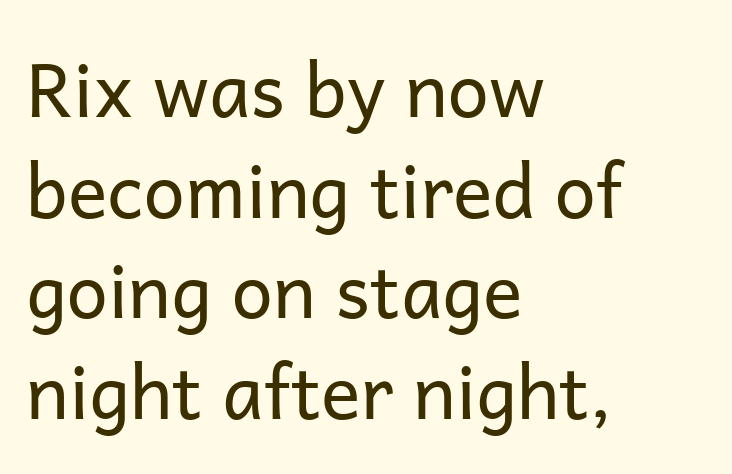
Here the designer chose a conventional face with non-uniform glyph widths. Stroke mass is kept to a normal reading level or below. The type sits square on the baseline with zero lean. Every row of glyphs begins at an identical x-position on the left. Underlining? Definitely not there. The letterforms sit shoulder to shoulder at normal distance.
